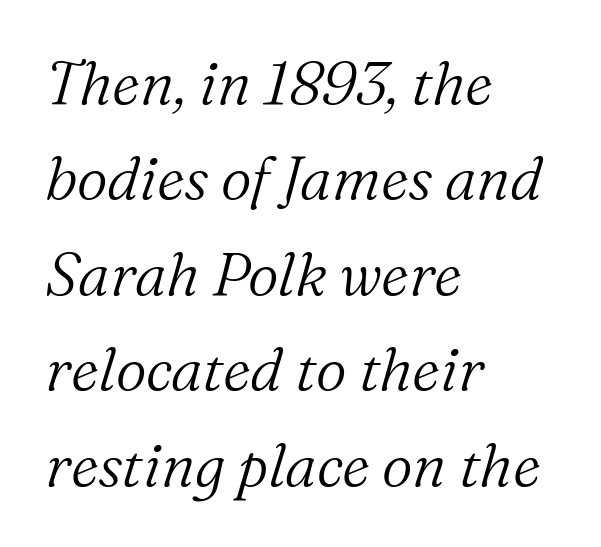
{"serif": "yes", "italic": "yes", "lean": "right", "slant_degrees": 16, "bold": "no", "weight": "light", "width": "normal", "stroke_contrast": "medium", "x_height": "medium", "monospaced": "no", "underline": "no", "align": "left", "line_spacing": "normal", "line_spacing_ratio": 1.59, "letter_spacing": "normal", "letter_spacing_em": 0.0, "glyph_px": 60}
